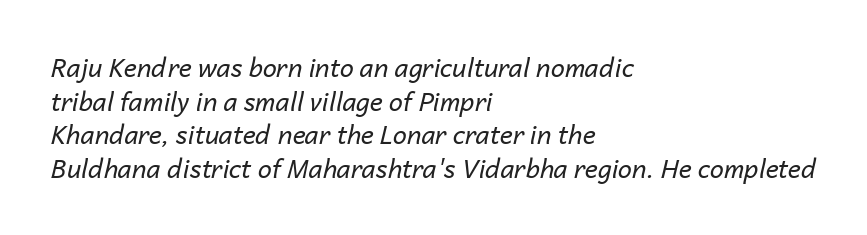
Q: Is the text bold? A: No.
Q: Is the text italic (slanted)? A: Yes, it leans right by about 14 degrees.
Q: Is the text underlined? A: No.
Q: How is the paragraph aligned? A: Left-aligned.
Q: Is the spacing between letters normal or unusually wide? A: Normal.
Q: Is the spacing between lines tight, normal or loose? A: Normal.
